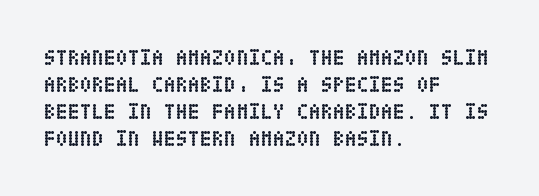
The image shows 22 px bold type, upright; set left-aligned, line spacing 1.23x, normal letter spacing, not underlined.
